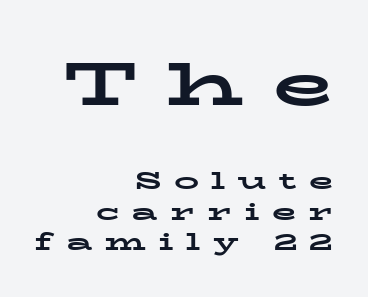
The image shows 62 px bold, wide serif type, upright; set right-aligned, line spacing 1.22x, unusually wide letter spacing (+0.49 em), not underlined; the first (top) block is 2.48x larger; low stroke contrast and a medium x-height.
